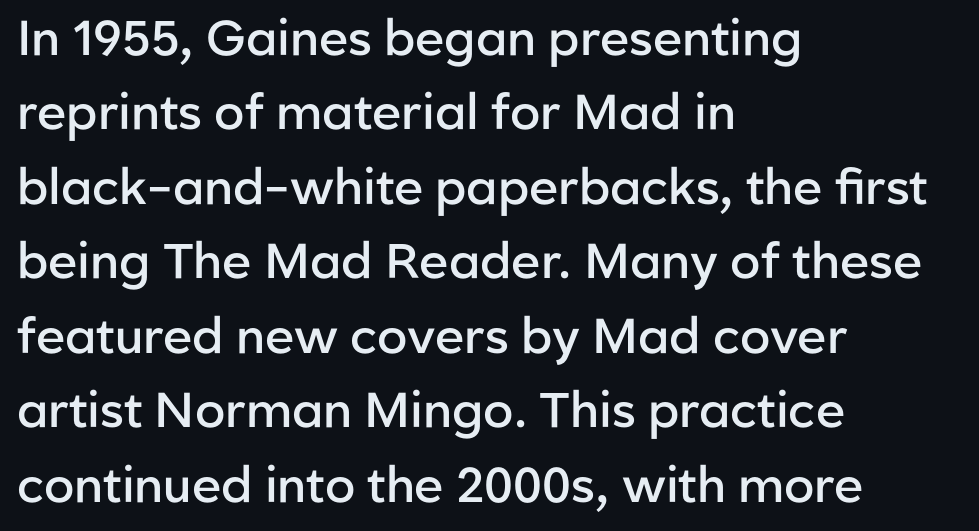
Line beginnings align vertically; line endings do not. The strokes are fattened partway — semibold, not bold. Characters follow at the spacing the type designer built in. This block has exactly the height ordinary leading produces. The area under the type is left untouched.
